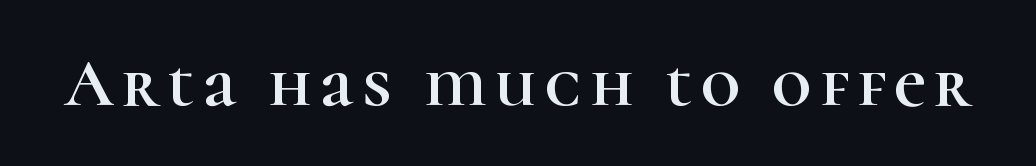
The image shows 69 px serif type, upright; set not underlined; high stroke contrast and a medium x-height.
